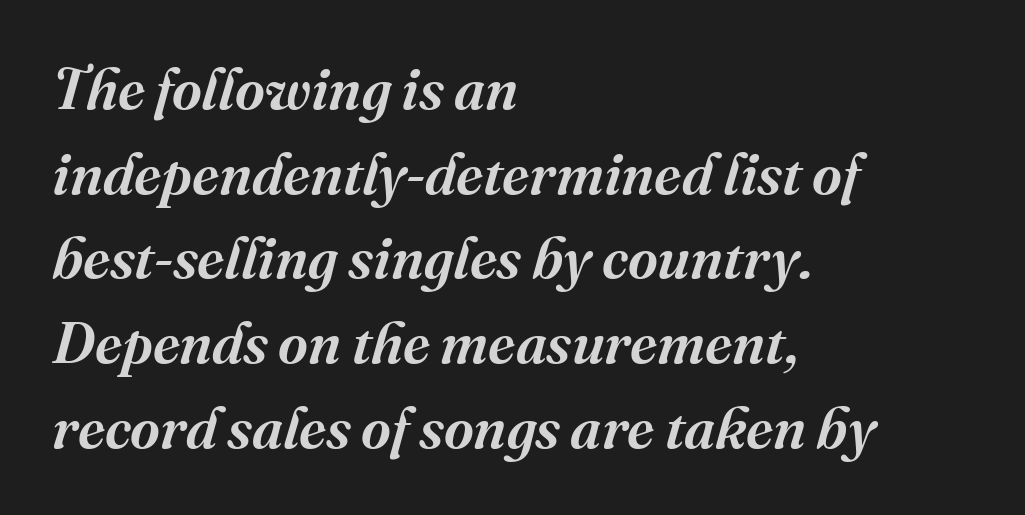
Q: Is the text italic (slanted)? A: Yes, it leans right by about 16 degrees.
Q: Is the typeface a serif or a sans-serif typeface? A: Serif.
Q: Is the text underlined? A: No.
Q: How is the paragraph aligned? A: Left-aligned.
Q: Is the spacing between letters normal or unusually wide? A: Normal.
Q: Is the spacing between lines tight, normal or loose? A: Normal.
Q: Width (condensed, normal, or wide)? A: Normal.
Q: Stroke contrast? A: Medium.
Q: x-height? A: Medium.
Q: Monospaced? A: No.
